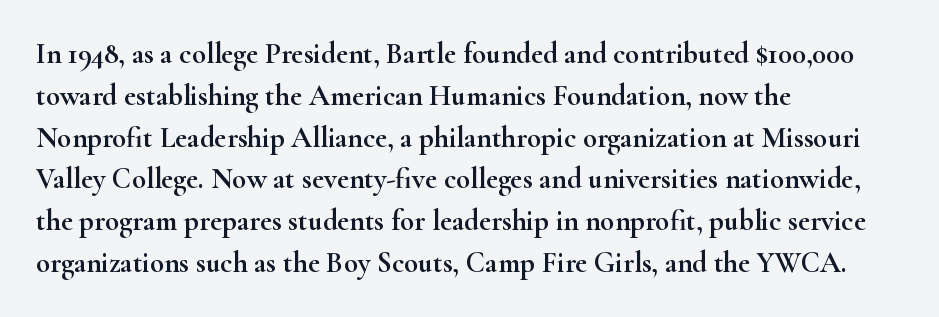
{"serif": "yes", "italic": "no", "width": "wide", "stroke_contrast": "high", "x_height": "small", "monospaced": "no", "underline": "no", "align": "left", "line_spacing": "normal", "line_spacing_ratio": 1.44, "letter_spacing": "normal", "letter_spacing_em": 0.0, "glyph_px": 29}
